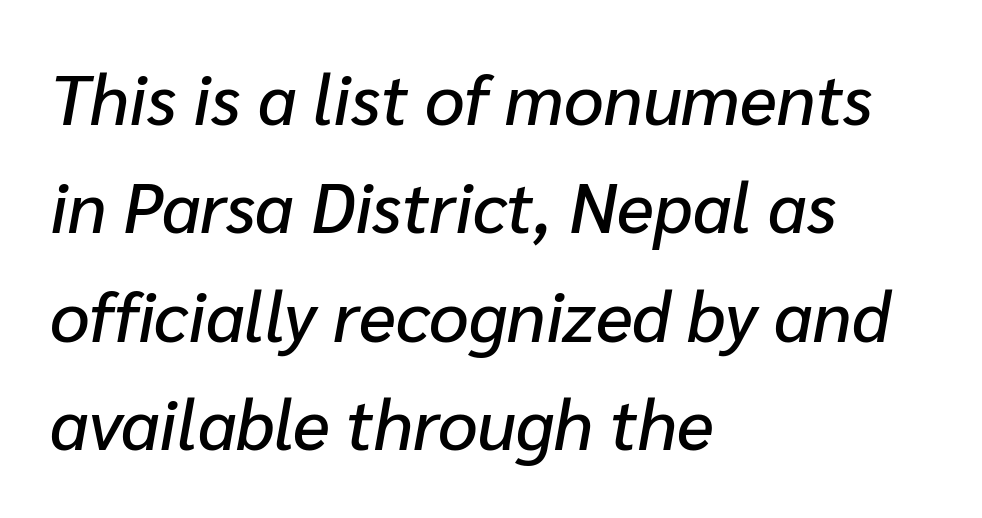
{"italic": "yes", "lean": "right", "slant_degrees": 10, "width": "normal", "stroke_contrast": "low", "x_height": "medium", "monospaced": "no", "underline": "no", "align": "left", "line_spacing": "normal", "line_spacing_ratio": 1.55, "letter_spacing": "normal", "letter_spacing_em": 0.0, "glyph_px": 70}
